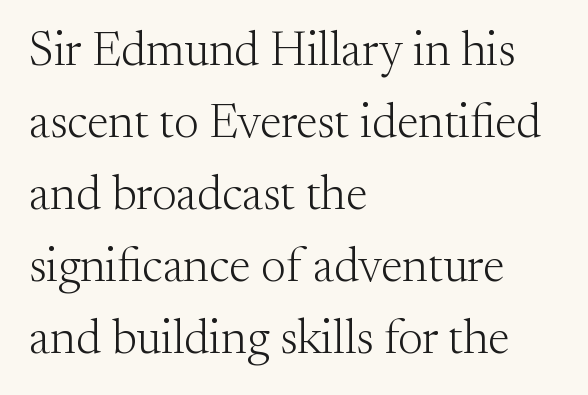
{"serif": "yes", "italic": "no", "bold": "no", "weight": "light", "width": "normal", "stroke_contrast": "medium", "x_height": "small", "monospaced": "no", "underline": "no", "align": "left", "line_spacing": "normal", "line_spacing_ratio": 1.5, "letter_spacing": "normal", "letter_spacing_em": 0.0, "glyph_px": 48}
